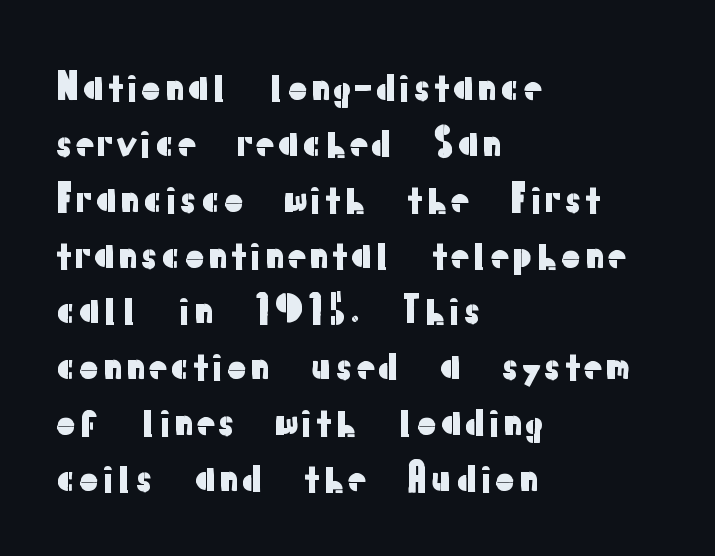
Q: Is the text italic (slanted)? A: No, it is upright.
Q: Is the typeface a serif or a sans-serif typeface? A: Sans-serif.
Q: Is the text underlined? A: No.
Q: How is the paragraph aligned? A: Left-aligned.
Q: Is the spacing between letters normal or unusually wide? A: Normal.
Q: Is the spacing between lines tight, normal or loose? A: Normal.
Q: Width (condensed, normal, or wide)? A: Normal.
Q: Stroke contrast? A: Low.
Q: x-height? A: Medium.
Q: Monospaced? A: No.
